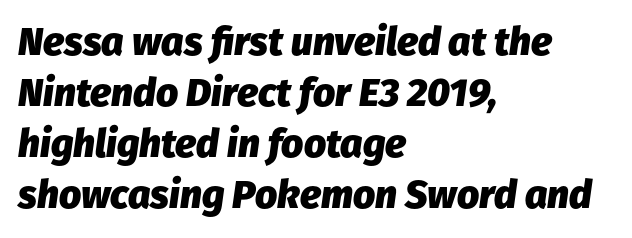
{"italic": "yes", "lean": "right", "slant_degrees": 8, "bold": "yes", "weight": "heavy", "width": "normal", "stroke_contrast": "low", "x_height": "medium", "monospaced": "no", "underline": "no", "align": "left", "line_spacing": "normal", "line_spacing_ratio": 1.31, "letter_spacing": "normal", "letter_spacing_em": 0.0, "glyph_px": 39}
